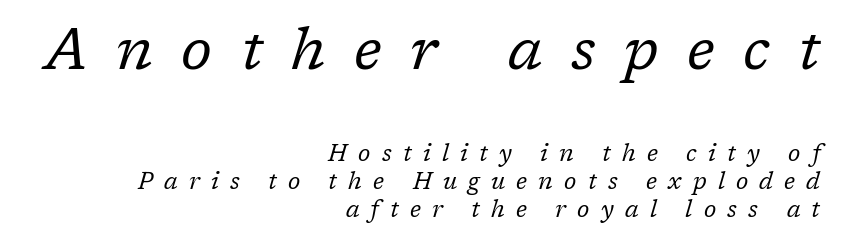
Q: Is the text bold? A: No.
Q: Is the text italic (slanted)? A: Yes, it leans right by about 17 degrees.
Q: Is the typeface a serif or a sans-serif typeface? A: Serif.
Q: Is the text underlined? A: No.
Q: How is the paragraph aligned? A: Right-aligned.
Q: Is the spacing between letters normal or unusually wide? A: Unusually wide.
Q: Which block of text is set in a larger size, the first (top) or the second (bottom)? A: The first (top) one.
Q: Width (condensed, normal, or wide)? A: Normal.
Q: Stroke contrast? A: Low.
Q: x-height? A: Medium.
Q: Monospaced? A: No.
